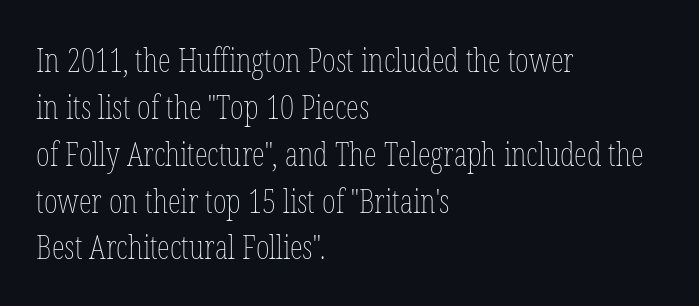
The image shows 33 px thin, condensed type, upright; set left-aligned, normal line spacing (1.42x), normal letter spacing, not underlined; low stroke contrast and a medium x-height.
